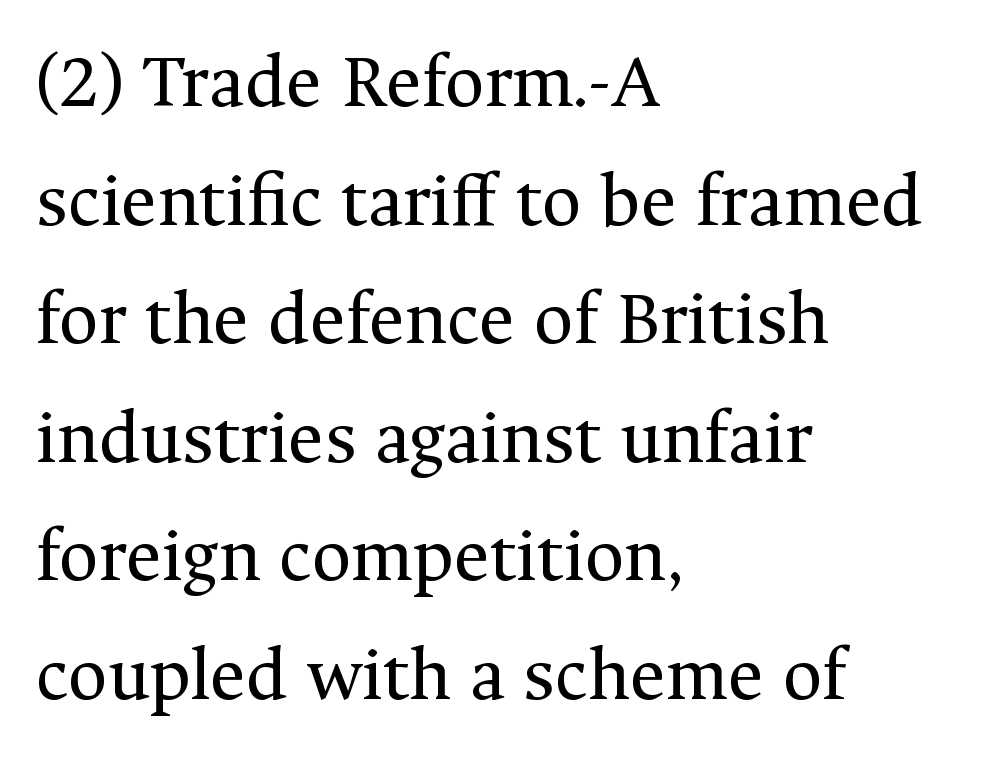
{"serif": "yes", "italic": "no", "bold": "no", "weight": "regular", "width": "normal", "stroke_contrast": "medium", "x_height": "medium", "monospaced": "no", "underline": "no", "align": "left", "line_spacing": "normal", "line_spacing_ratio": 1.54, "letter_spacing": "normal", "letter_spacing_em": 0.0, "glyph_px": 77}
